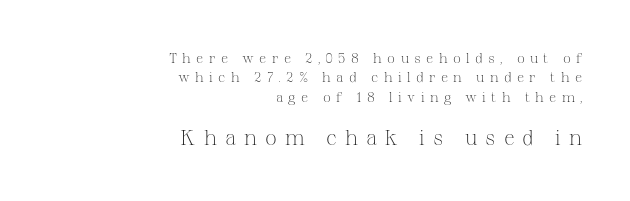
The image shows 21 px text type, upright; set right-aligned, normal line spacing (1.39x), unusually wide letter spacing (+0.38 em), not underlined; the second (bottom) block is 1.5x larger.
